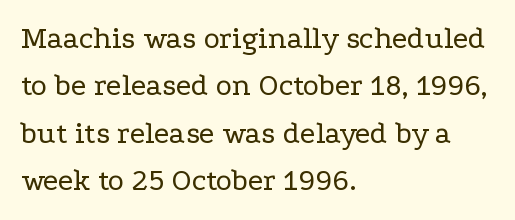
The image shows 31 px regular-weight, wide serif type, upright; set left-aligned, normal line spacing (1.53x), normal letter spacing, not underlined; low stroke contrast and a medium x-height.
